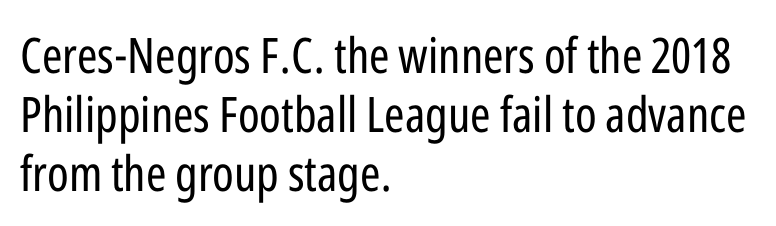
Q: Is the text bold? A: No.
Q: Is the text italic (slanted)? A: No, it is upright.
Q: Is the typeface a serif or a sans-serif typeface? A: Sans-serif.
Q: Is the text underlined? A: No.
Q: How is the paragraph aligned? A: Left-aligned.
Q: Is the spacing between letters normal or unusually wide? A: Normal.
Q: Width (condensed, normal, or wide)? A: Condensed.
Q: Stroke contrast? A: Low.
Q: x-height? A: Medium.
Q: Monospaced? A: No.
